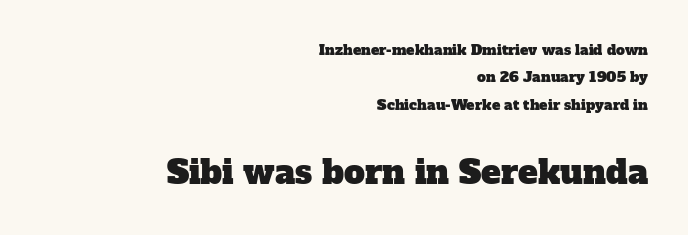
The image shows 33 px serif type; set right-aligned, loose line spacing (1.96x), normal letter spacing, not underlined; the second (bottom) block is 2.36x larger; low stroke contrast and a medium x-height.
